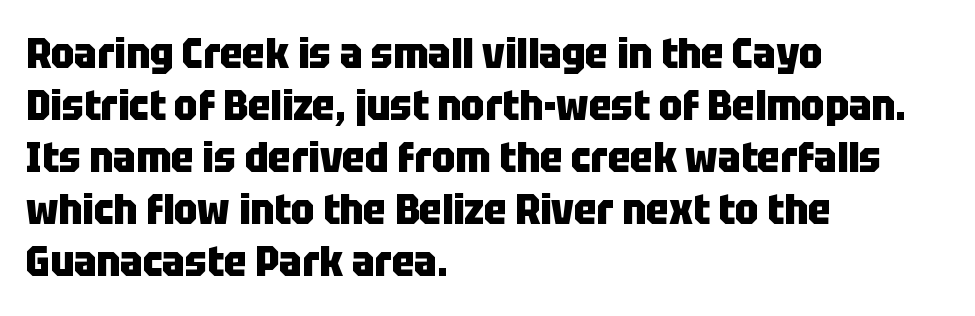
The image shows 42 px heavy, condensed sans-serif type, upright; set left-aligned, line spacing 1.24x, normal letter spacing, not underlined; low stroke contrast and a large x-height.
